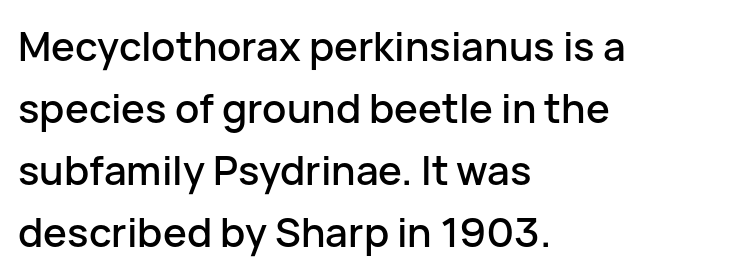
{"serif": "no", "italic": "no", "width": "normal", "stroke_contrast": "low", "x_height": "medium", "monospaced": "no", "underline": "no", "align": "left", "line_spacing": "normal", "line_spacing_ratio": 1.55, "letter_spacing": "normal", "letter_spacing_em": 0.0, "glyph_px": 40}
